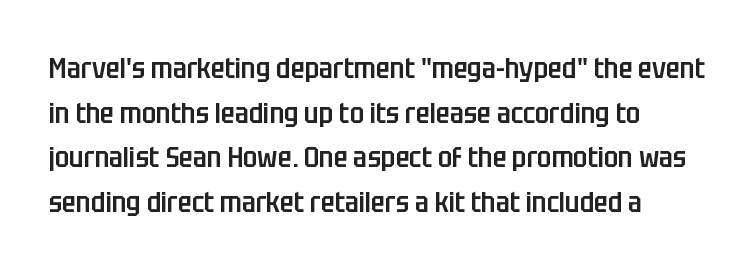
Layout note: lines flush left. In terms of letterform style, serifs are entirely absent. Tall strokes in this sample are plumb rather than angled. Each word holds together tightly as a unit, with standard inter-letter gaps. Reading down the column, the eye jumps a familiar distance to each next line.
